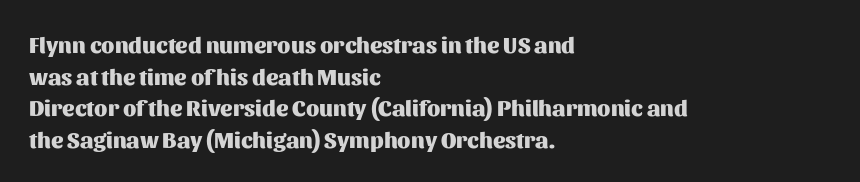
The image shows 23 px bold type, upright; set left-aligned, normal line spacing (1.37x), normal letter spacing, not underlined.
